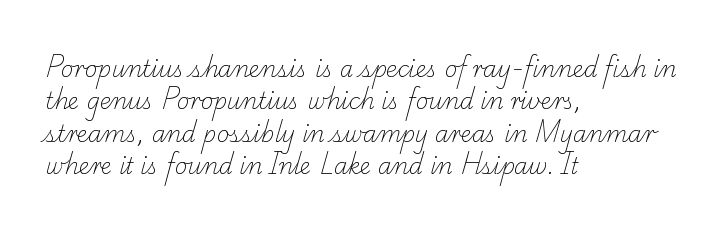
Stems and bowls with no extra thickness — not bold. The block of text has a typical density, with ordinary space between rows. Rule under the text: the space is simply empty. The tracking reads as untouched default to a designer's eye. A classic flush-left, rag-right setting is used for this passage.
